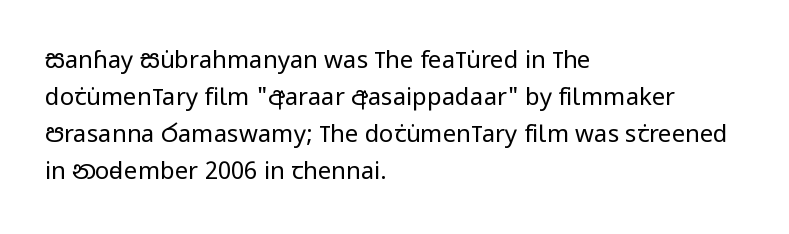
{"italic": "no", "bold": "no", "underline": "no", "align": "left", "line_spacing": "normal", "line_spacing_ratio": 1.54, "letter_spacing": "normal", "letter_spacing_em": 0.0, "glyph_px": 24}
